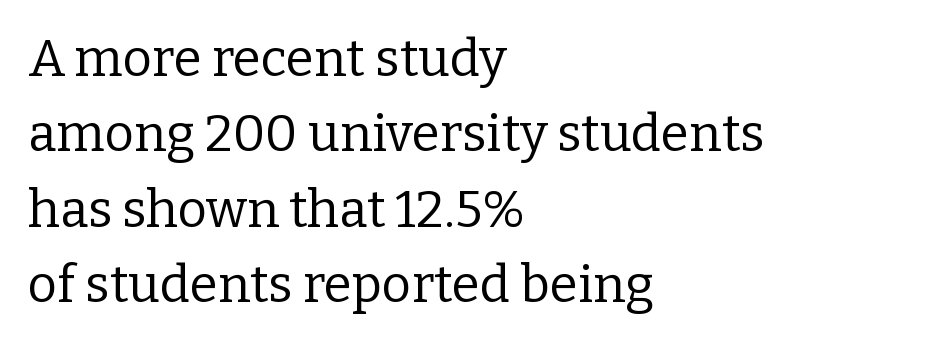
Looks like regular typesetting: each glyph gets only the width it needs. Vertical spacing — default. The gaps between neighbouring characters are ordinary and unremarkable. A quiet, ordinary-to-light weight characterises the typeface. Ordinary non-slanted type is in use. Alignment: flush left.
